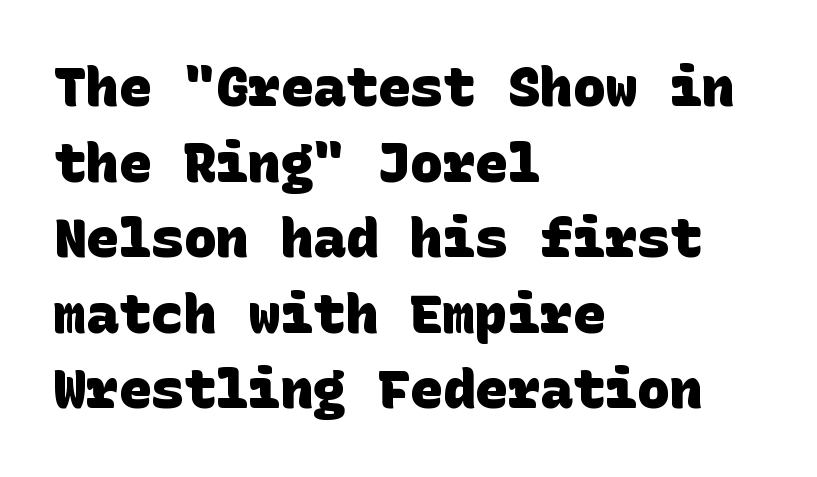
Q: Is the text bold? A: Yes.
Q: Is the typeface a serif or a sans-serif typeface? A: Sans-serif.
Q: Is the text underlined? A: No.
Q: How is the paragraph aligned? A: Left-aligned.
Q: Is the spacing between letters normal or unusually wide? A: Normal.
Q: Is the spacing between lines tight, normal or loose? A: Normal.
Q: Width (condensed, normal, or wide)? A: Normal.
Q: Stroke contrast? A: Low.
Q: x-height? A: Large.
